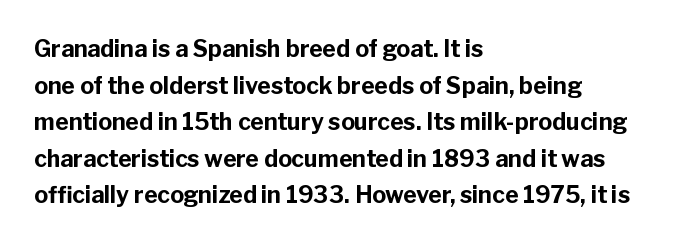
Visually the block forms a straight wall on the left and a jagged coastline on the right. The letters are bold, with thick, heavy strokes. The gap between lines stays unmarked. This sample keeps an unexceptional amount of space between lines. The horizontal fit of the characters is conventional and even. Vertical strokes here are truly vertical.
